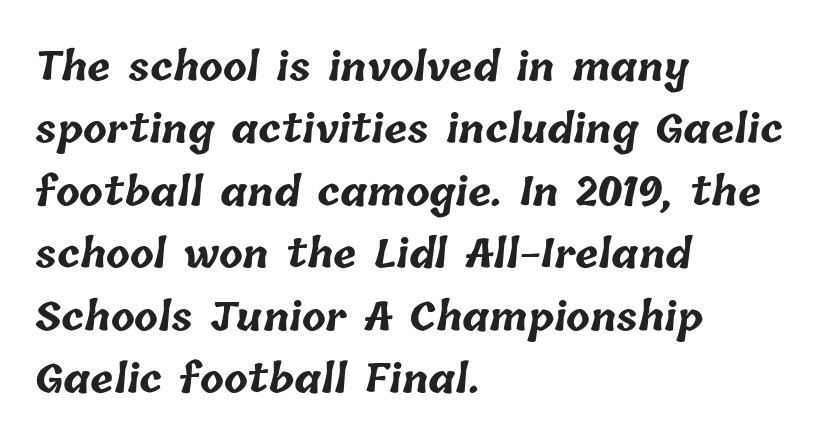
The ragged edge is on the right, which tells us the setting is flush left. The space between consecutive lines is moderate. The space beneath each line is pristine and unruled. How are the letters spaced? Ordinarily, with no added tracking. The sample has been set heavy, in full bold.
